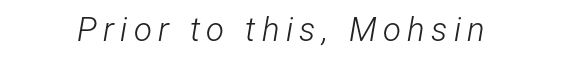
Q: Is the text bold? A: No.
Q: Is the text italic (slanted)? A: Yes, it leans right by about 12 degrees.
Q: Is the text underlined? A: No.
Q: Width (condensed, normal, or wide)? A: Condensed.
Q: Stroke contrast? A: Low.
Q: x-height? A: Medium.
Q: Monospaced? A: No.
